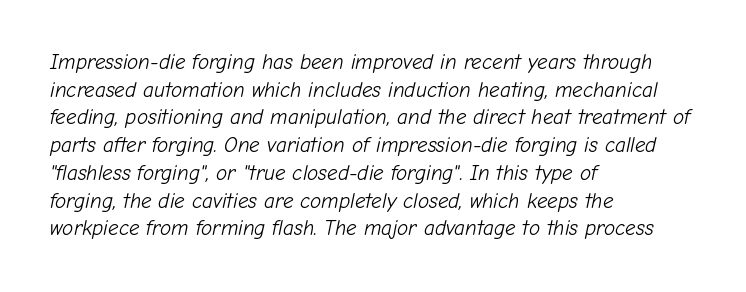
Q: Is the text bold? A: No.
Q: Is the text italic (slanted)? A: Yes, it leans right by about 12 degrees.
Q: Is the text underlined? A: No.
Q: How is the paragraph aligned? A: Left-aligned.
Q: Is the spacing between letters normal or unusually wide? A: Normal.
Q: Is the spacing between lines tight, normal or loose? A: Normal.
